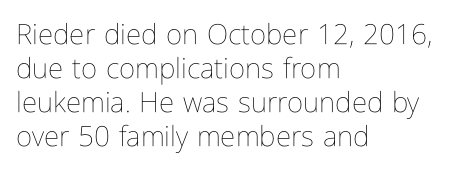
Caption: standard tracking, unaltered. Decoration check: the copy has no underline. Where is the straight margin? On the left. Note the varied advance widths — an 'i' is clearly narrower than an 'm'.
